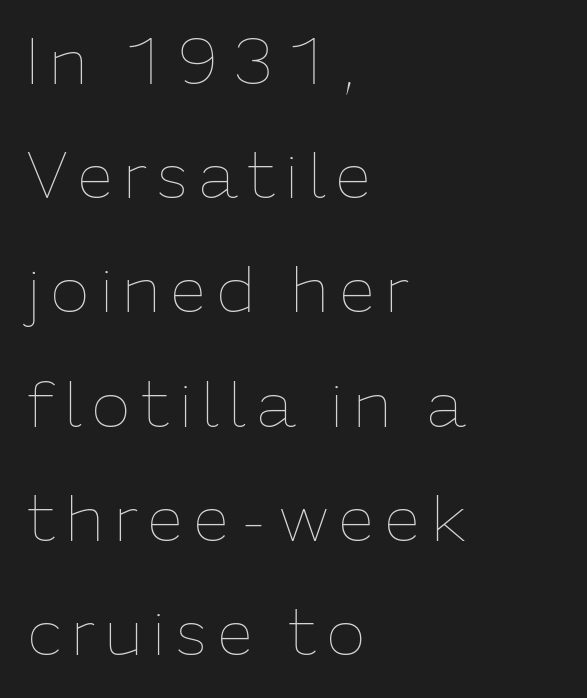
The image shows 66 px thin type, upright; set left-aligned, line spacing 1.73x, not underlined; low stroke contrast and a medium x-height.
